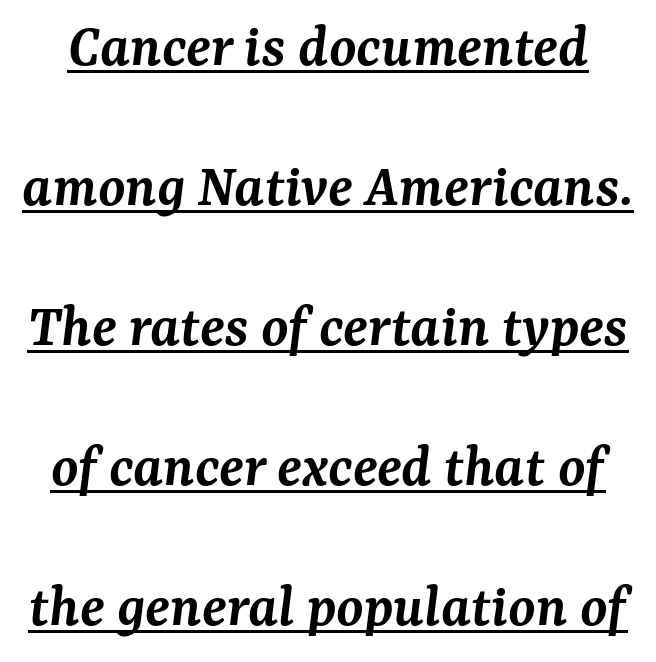
The image shows 62 px semibold serif type, italic (leaning right); set loose line spacing (2.26x), normal letter spacing, underlined; medium stroke contrast and a medium x-height.
